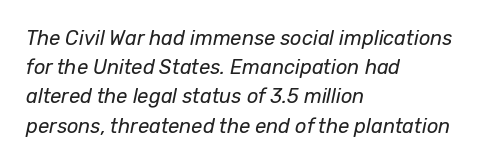
{"italic": "yes", "lean": "right", "slant_degrees": 12, "bold": "no", "underline": "no", "align": "left", "line_spacing": "normal", "line_spacing_ratio": 1.46, "letter_spacing": "normal", "letter_spacing_em": 0.0, "glyph_px": 20}
